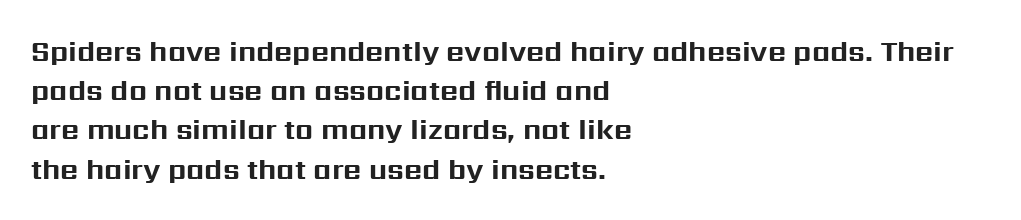
The image shows 28 px bold sans-serif type, upright; set left-aligned, normal line spacing (1.4x), normal letter spacing, not underlined; medium stroke contrast and a medium x-height.
